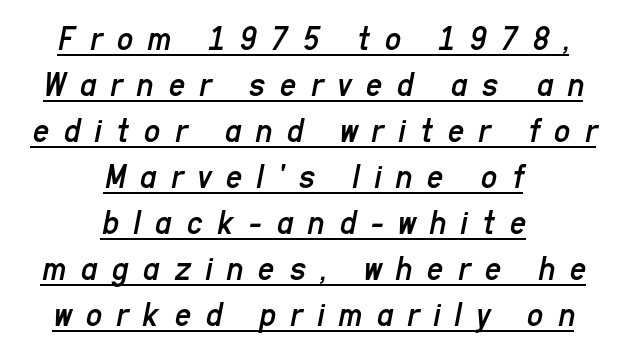
{"italic": "yes", "lean": "right", "slant_degrees": 11, "bold": "no", "weight": "regular", "width": "condensed", "stroke_contrast": "low", "x_height": "medium", "monospaced": "no", "underline": "yes", "align": "center", "line_spacing": "normal", "line_spacing_ratio": 1.28, "letter_spacing": "wide", "letter_spacing_em": 0.4, "glyph_px": 36}
